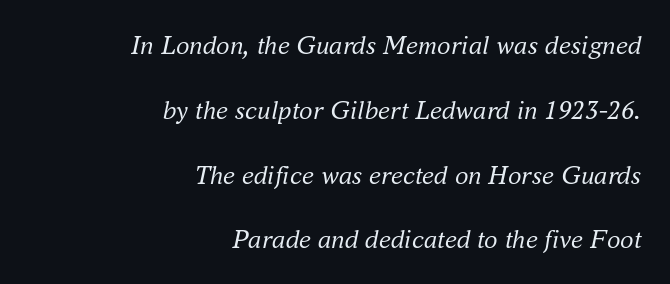
Q: Is the text bold? A: No.
Q: Is the text italic (slanted)? A: Yes, it leans right by about 16 degrees.
Q: Is the text underlined? A: No.
Q: How is the paragraph aligned? A: Right-aligned.
Q: Is the spacing between letters normal or unusually wide? A: Normal.
Q: Is the spacing between lines tight, normal or loose? A: Loose.
